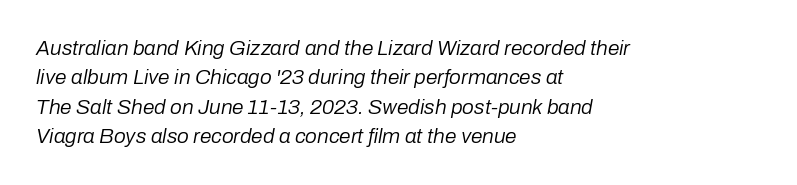
The image shows 21 px text type, italic (leaning right); set left-aligned, normal line spacing (1.4x), normal letter spacing, not underlined.
